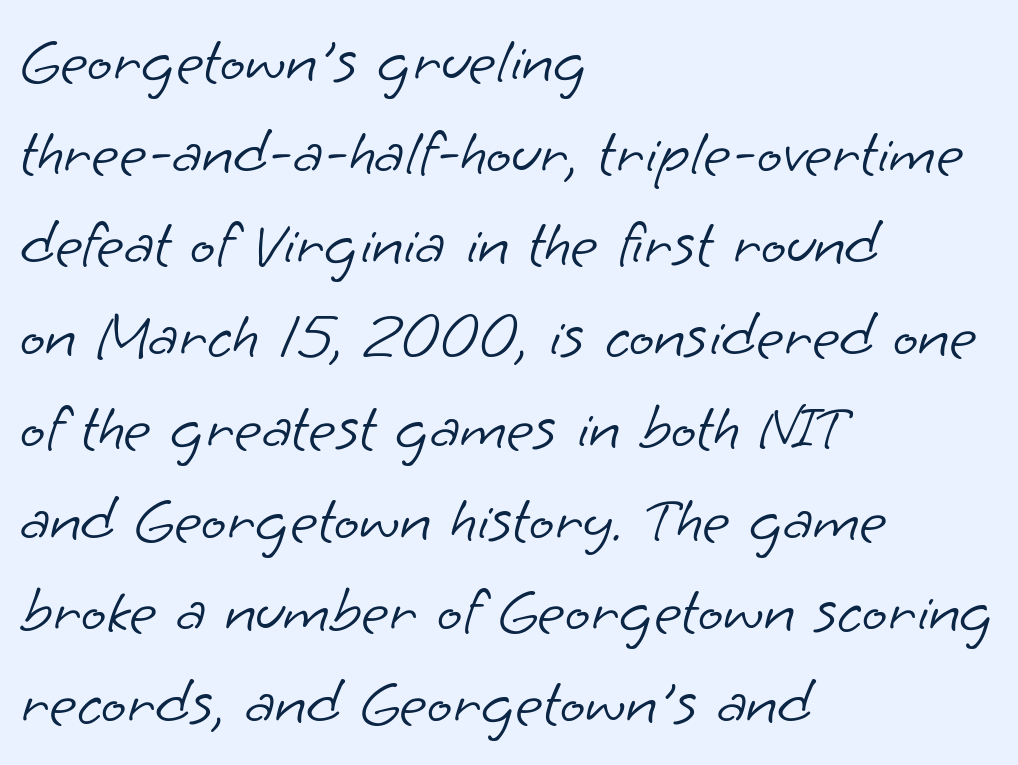
Q: Is the text bold? A: No.
Q: Is the typeface a serif or a sans-serif typeface? A: Sans-serif.
Q: Is the text underlined? A: No.
Q: How is the paragraph aligned? A: Left-aligned.
Q: Is the spacing between letters normal or unusually wide? A: Normal.
Q: Is the spacing between lines tight, normal or loose? A: Normal.
Q: Width (condensed, normal, or wide)? A: Normal.
Q: Stroke contrast? A: Low.
Q: x-height? A: Small.
Q: Monospaced? A: No.
